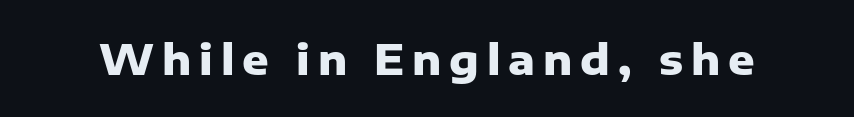
The image shows 41 px heavy sans-serif type, upright; set not underlined; low stroke contrast and a medium x-height.
